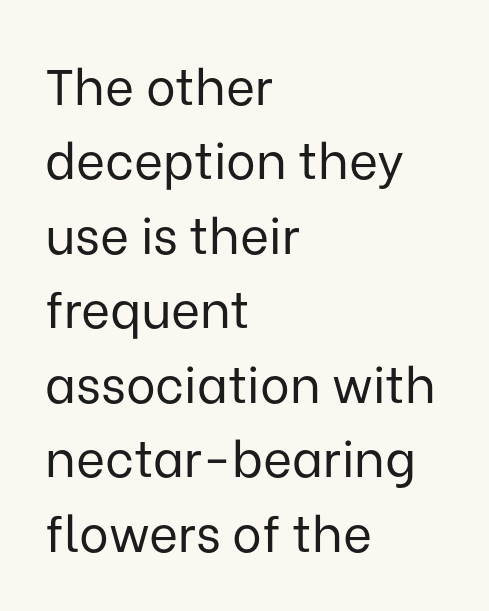
The image shows 50 px regular-weight sans-serif type, upright; set left-aligned, normal line spacing (1.49x), normal letter spacing, not underlined; low stroke contrast and a medium x-height.
